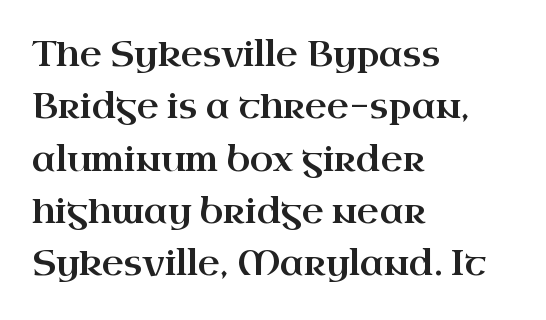
The image shows 34 px wide serif type, upright; set left-aligned, normal line spacing (1.54x), normal letter spacing, not underlined; high stroke contrast and a small x-height.
